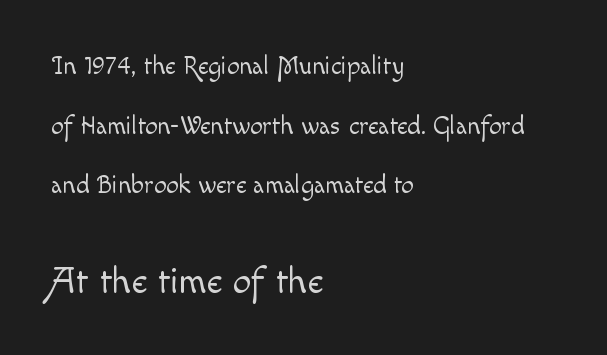
Q: Is the text bold? A: No.
Q: Is the text italic (slanted)? A: No, it is upright.
Q: Is the text underlined? A: No.
Q: How is the paragraph aligned? A: Left-aligned.
Q: Is the spacing between letters normal or unusually wide? A: Normal.
Q: Is the spacing between lines tight, normal or loose? A: Loose.
Q: Which block of text is set in a larger size, the first (top) or the second (bottom)? A: The second (bottom) one.
Q: Width (condensed, normal, or wide)? A: Normal.
Q: x-height? A: Small.
Q: Monospaced? A: No.
